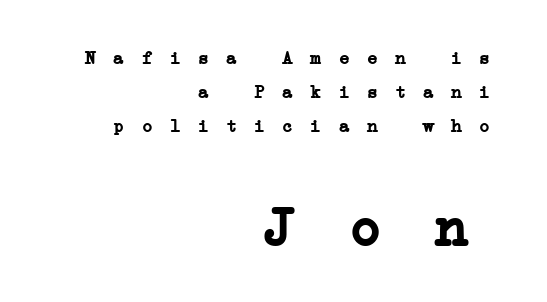
The image shows 55 px semibold, wide serif type, monospaced; set right-aligned, loose line spacing (1.9x), unusually wide letter spacing (+0.36 em), not underlined; the second (bottom) block is 3.06x larger; low stroke contrast and a medium x-height.
